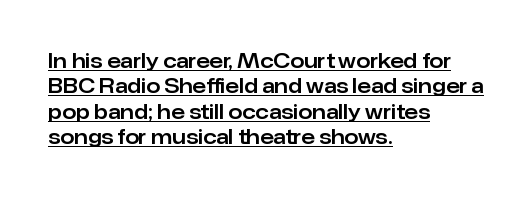
The image shows 20 px text type, upright; set left-aligned, normal line spacing (1.27x), normal letter spacing, underlined.
